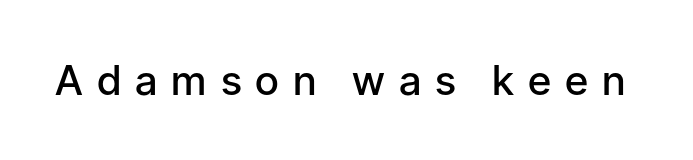
Q: Is the text bold? A: Semi-bold.
Q: Is the text italic (slanted)? A: No, it is upright.
Q: Is the typeface a serif or a sans-serif typeface? A: Sans-serif.
Q: Is the text underlined? A: No.
Q: Is the spacing between letters normal or unusually wide? A: Unusually wide.
Q: Width (condensed, normal, or wide)? A: Normal.
Q: Stroke contrast? A: Low.
Q: x-height? A: Medium.
Q: Monospaced? A: No.
